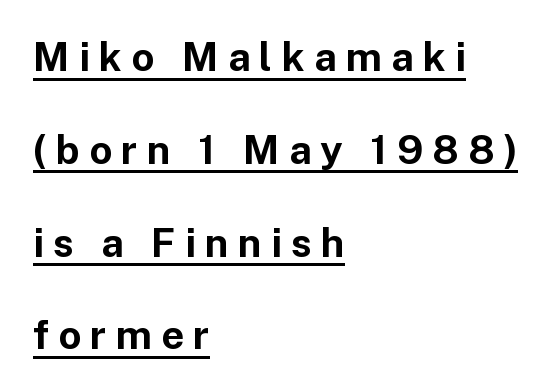
The image shows 40 px bold sans-serif type, upright; set left-aligned, loose line spacing (2.32x), unusually wide letter spacing (+0.23 em), underlined; low stroke contrast and a medium x-height.
